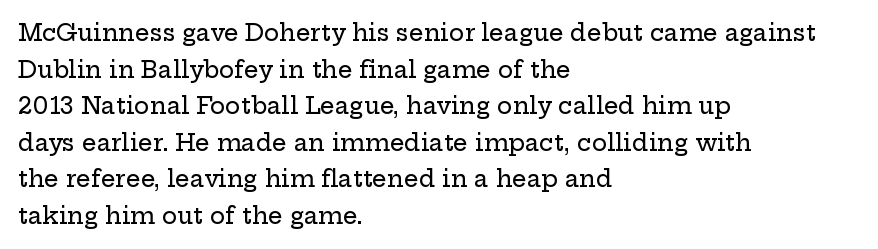
Q: Is the text italic (slanted)? A: No, it is upright.
Q: Is the text underlined? A: No.
Q: How is the paragraph aligned? A: Left-aligned.
Q: Is the spacing between letters normal or unusually wide? A: Normal.
Q: Is the spacing between lines tight, normal or loose? A: Normal.
